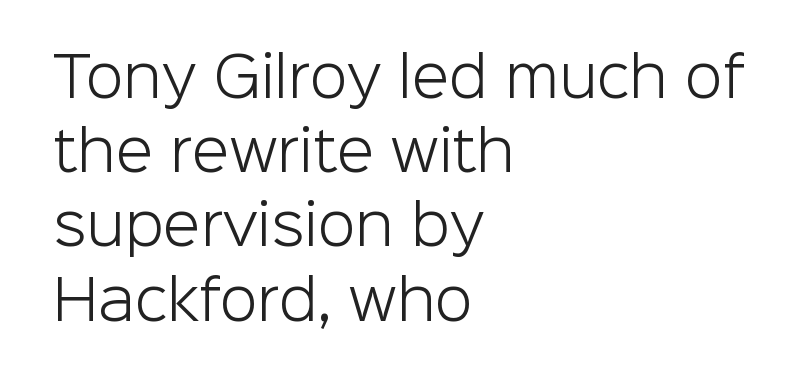
The image shows 55 px light sans-serif type, upright; set left-aligned, normal line spacing (1.35x), normal letter spacing, not underlined; low stroke contrast and a medium x-height.
